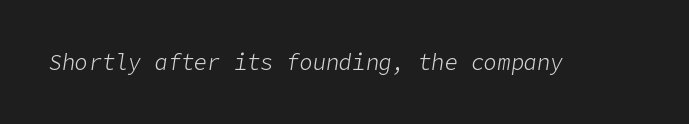
{"italic": "yes", "lean": "right", "slant_degrees": 9, "bold": "no", "underline": "no", "letter_spacing": "normal", "letter_spacing_em": 0.0, "glyph_px": 22}
